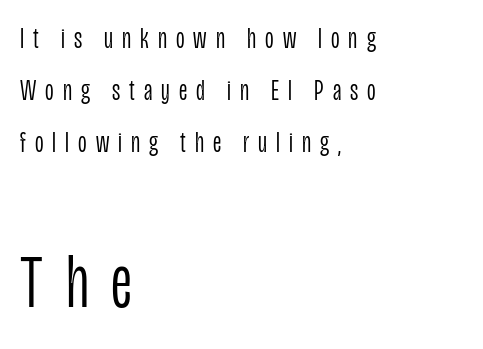
{"serif": "no", "italic": "no", "bold": "no", "weight": "light", "width": "condensed", "stroke_contrast": "low", "x_height": "large", "monospaced": "no", "underline": "no", "align": "left", "line_spacing_ratio": 1.73, "letter_spacing": "wide", "letter_spacing_em": 0.3, "larger_block": "second", "size_ratio": 2.53, "glyph_px": 76}
